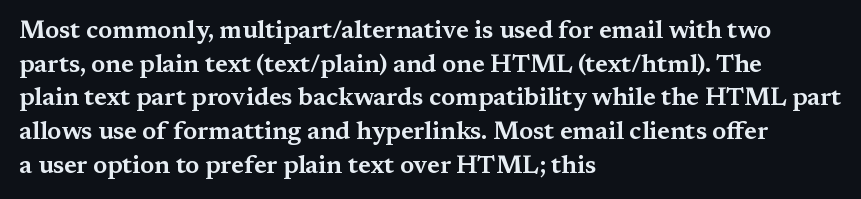
Q: Is the text italic (slanted)? A: No, it is upright.
Q: Is the text underlined? A: No.
Q: How is the paragraph aligned? A: Left-aligned.
Q: Is the spacing between letters normal or unusually wide? A: Normal.
Q: Is the spacing between lines tight, normal or loose? A: Normal.
